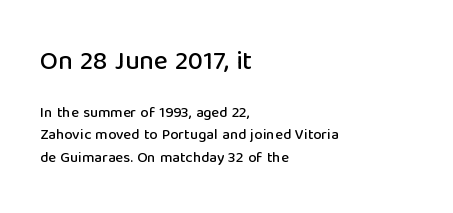
Type without underlining. Characters follow at the spacing the type designer built in. The designer left line spacing at the default. The emphasis by scale lands on block number one, above.
